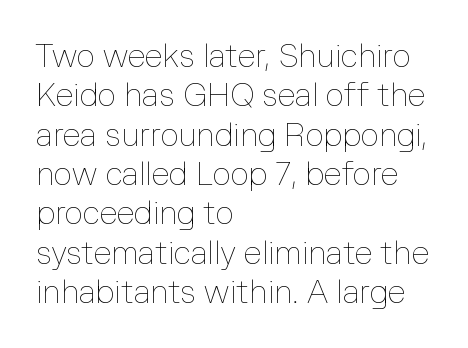
A student would call this left alignment; a typographer would say flush left, rag right. The cut favours lightness, reaching ordinary text weight at its darkest. The face used here is proportionally spaced, like ordinary book or web type. Nope, not italic — everything's standing straight.
